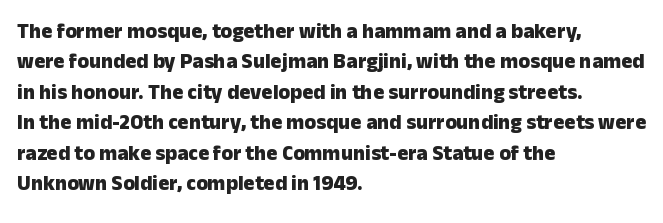
Q: Is the text bold? A: Yes.
Q: Is the text italic (slanted)? A: No, it is upright.
Q: Is the text underlined? A: No.
Q: How is the paragraph aligned? A: Left-aligned.
Q: Is the spacing between letters normal or unusually wide? A: Normal.
Q: Is the spacing between lines tight, normal or loose? A: Normal.
